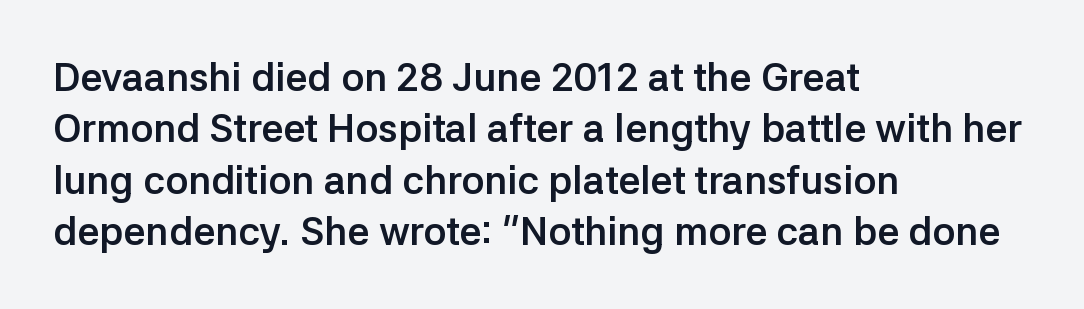
The image shows 39 px semibold sans-serif type, upright; set left-aligned, normal line spacing (1.32x), normal letter spacing, not underlined; low stroke contrast and a medium x-height.
